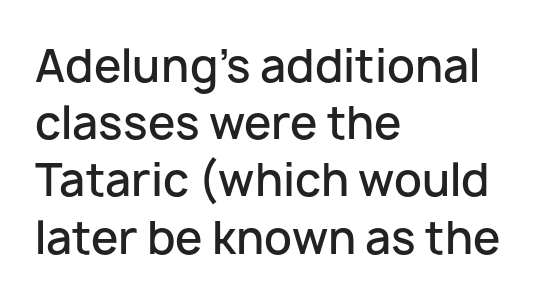
Line starts are locked; line ends wander. The lettering stays uniformly vertical, giving the passage a roman look. Vertical spacing — default. Just letters on the line, the space beneath them empty.
